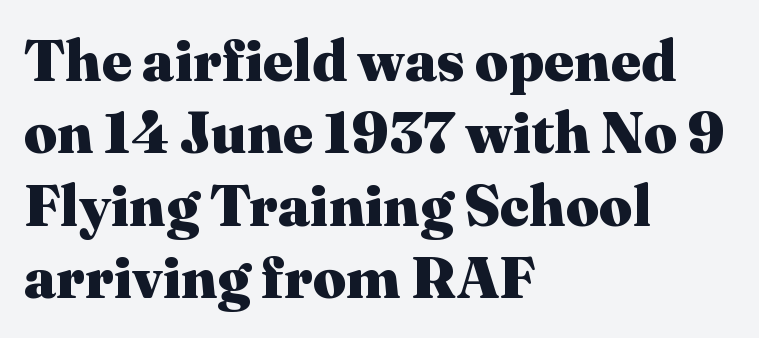
This rendering leaves character spacing at its baseline value. The font is running at its bold setting. Think of a printed novel: that variable character pitch is what you see here. Students, observe: this is what conventionally led text looks like. A typesetter would mark this as roman, not italic.
